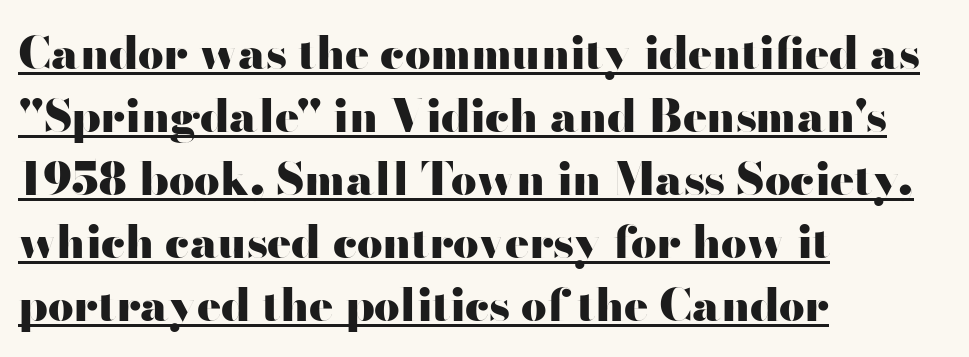
Q: Is the text bold? A: Yes.
Q: Is the text italic (slanted)? A: No, it is upright.
Q: Is the typeface a serif or a sans-serif typeface? A: Sans-serif.
Q: Is the text underlined? A: Yes.
Q: How is the paragraph aligned? A: Left-aligned.
Q: Is the spacing between letters normal or unusually wide? A: Normal.
Q: Is the spacing between lines tight, normal or loose? A: Normal.
Q: Width (condensed, normal, or wide)? A: Wide.
Q: Stroke contrast? A: High.
Q: x-height? A: Small.
Q: Monospaced? A: No.
